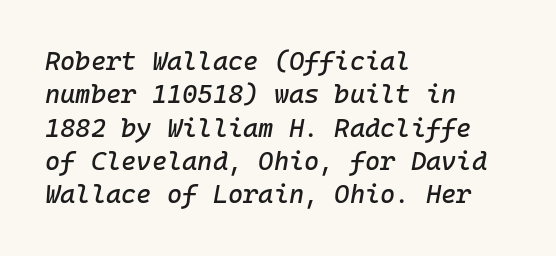
The axis of the letterforms is tilted away from vertical. A normal amount of white space separates one row of letters from the next. This rendering features lettering with no underline. Horizontal alignment here is leftward, the default for most running prose.
